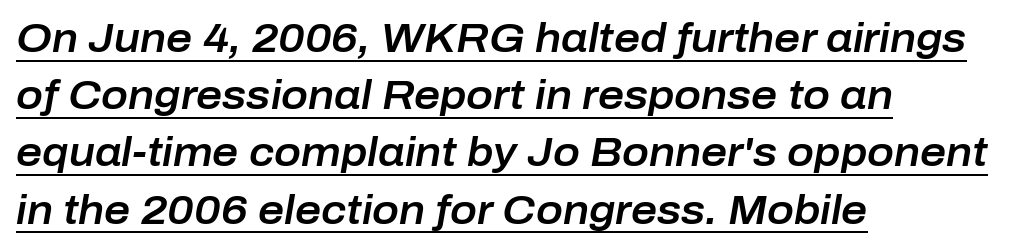
A classic flush-left, rag-right setting is used for this passage. Students, note that the glyphs here touch the page at normal intervals. Varying glyph widths throughout — classic text-font behaviour. Notice how descenders clear the ascenders below comfortably — that's standard leading.
